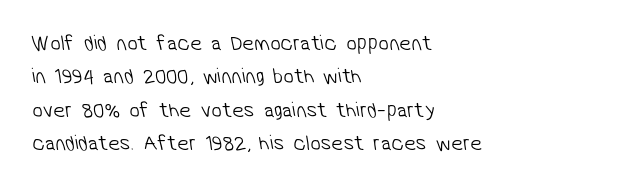
{"bold": "no", "underline": "no", "align": "left", "line_spacing": "normal", "line_spacing_ratio": 1.59, "letter_spacing": "normal", "letter_spacing_em": 0.0, "glyph_px": 21}
